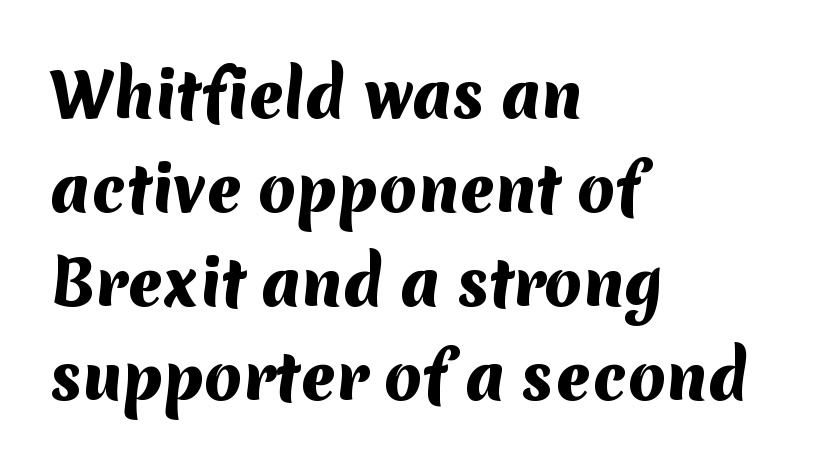
{"serif": "no", "bold": "yes", "weight": "heavy", "width": "normal", "stroke_contrast": "medium", "x_height": "medium", "monospaced": "no", "underline": "no", "align": "left", "line_spacing": "normal", "line_spacing_ratio": 1.54, "letter_spacing": "normal", "letter_spacing_em": 0.0, "glyph_px": 61}
